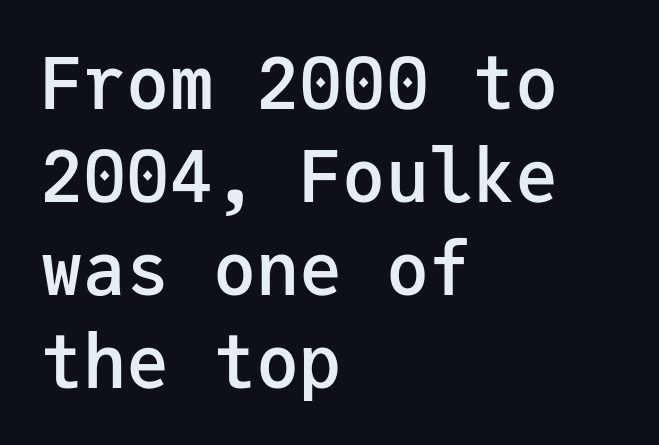
Is there much room between lines? A standard amount, neither cramped nor airy. One-word summary of the alignment: left. When letters stand straight like this, we call the style roman or upright. You can tell from the bare stems that sans-serif type was used.
